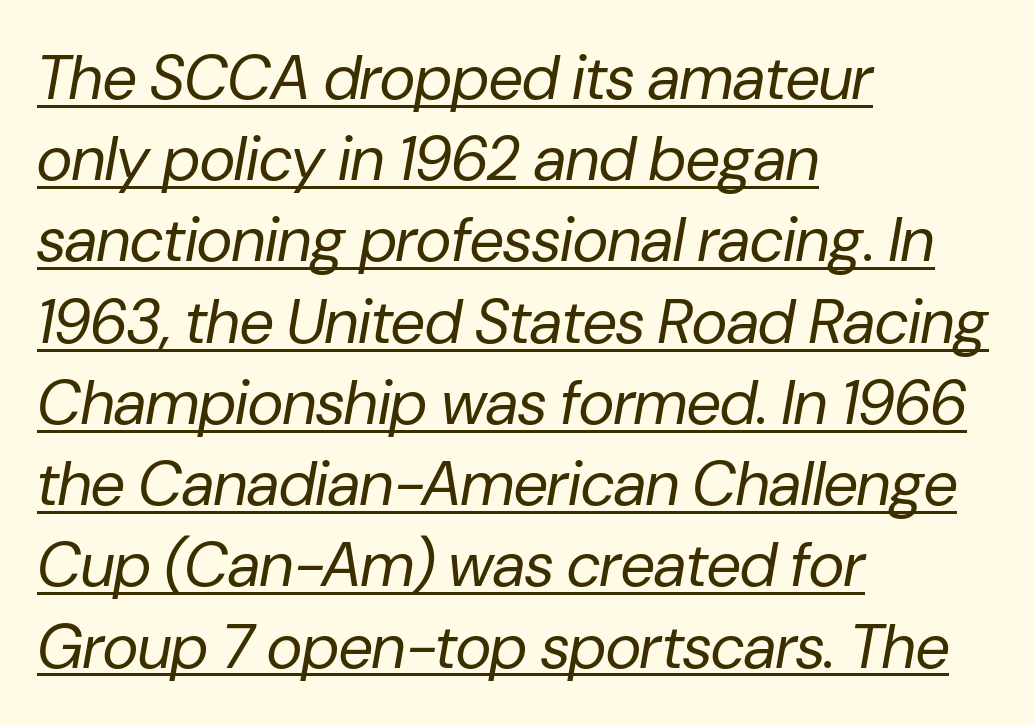
The letters are slanted; this is an italic face. The typesetter has applied underlining to the passage shown. Nobody touched the tracking dial on this one. Is the block centered? No — it sits flush against the left margin. Vertically, the passage feels balanced, rows spaced as you'd expect. The characters are drawn with everyday or finer stroke widths.
